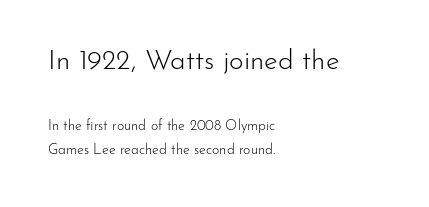
{"serif": "no", "italic": "no", "bold": "no", "weight": "light", "width": "normal", "stroke_contrast": "low", "x_height": "small", "monospaced": "no", "underline": "no", "align": "left", "line_spacing_ratio": 1.74, "letter_spacing": "normal", "letter_spacing_em": 0.0, "larger_block": "first", "size_ratio": 2.0, "glyph_px": 28}
